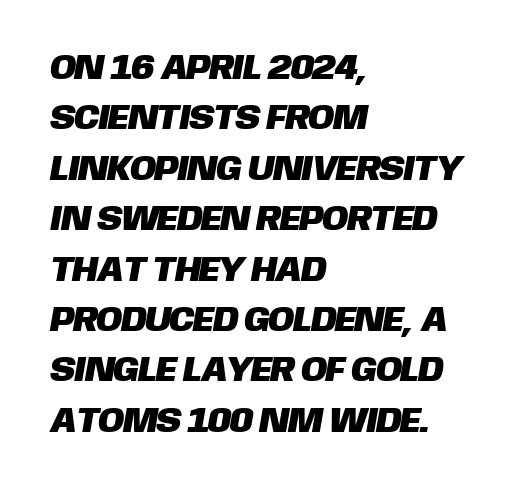
Each word holds together tightly as a unit, with standard inter-letter gaps. Vertical spacing — default. The setting favours the left margin, as ordinary paragraphs usually do. The rendering shows plain stroke endings on the letterforms — a sans-serif design. Check under the words: just untouched page. Note the varied advance widths — an 'i' is clearly narrower than an 'm'.
